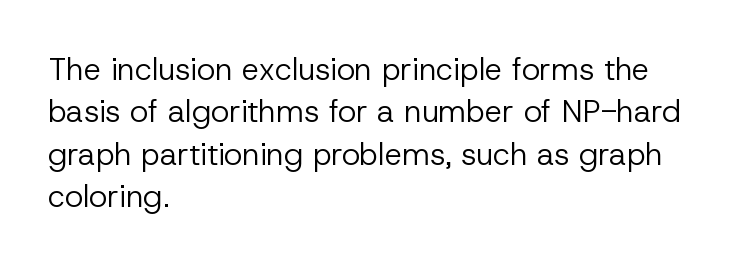
Q: Is the text bold? A: No.
Q: Is the text italic (slanted)? A: No, it is upright.
Q: Is the typeface a serif or a sans-serif typeface? A: Sans-serif.
Q: Is the text underlined? A: No.
Q: How is the paragraph aligned? A: Left-aligned.
Q: Is the spacing between letters normal or unusually wide? A: Normal.
Q: Is the spacing between lines tight, normal or loose? A: Normal.
Q: Width (condensed, normal, or wide)? A: Normal.
Q: Stroke contrast? A: Low.
Q: x-height? A: Medium.
Q: Monospaced? A: No.
